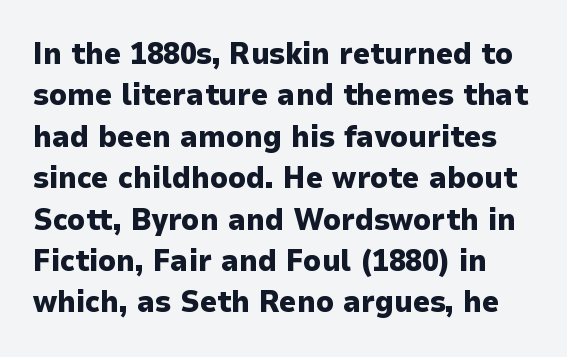
Q: Is the text bold? A: Yes.
Q: Is the text italic (slanted)? A: No, it is upright.
Q: Is the typeface a serif or a sans-serif typeface? A: Sans-serif.
Q: Is the text underlined? A: No.
Q: Is the spacing between letters normal or unusually wide? A: Normal.
Q: Is the spacing between lines tight, normal or loose? A: Normal.
Q: Width (condensed, normal, or wide)? A: Normal.
Q: Stroke contrast? A: Low.
Q: x-height? A: Medium.
Q: Monospaced? A: No.
